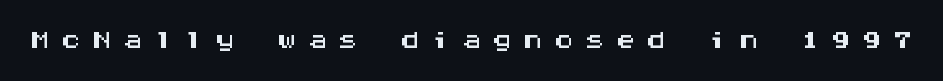
What kind of face is this? One without serifs — a sans. The strip under each line holds only bare page. The type sits square on the baseline with zero lean. Between one letter and the next there's a generous, obvious gap. You could count columns in this text — the font is strictly monospaced.
